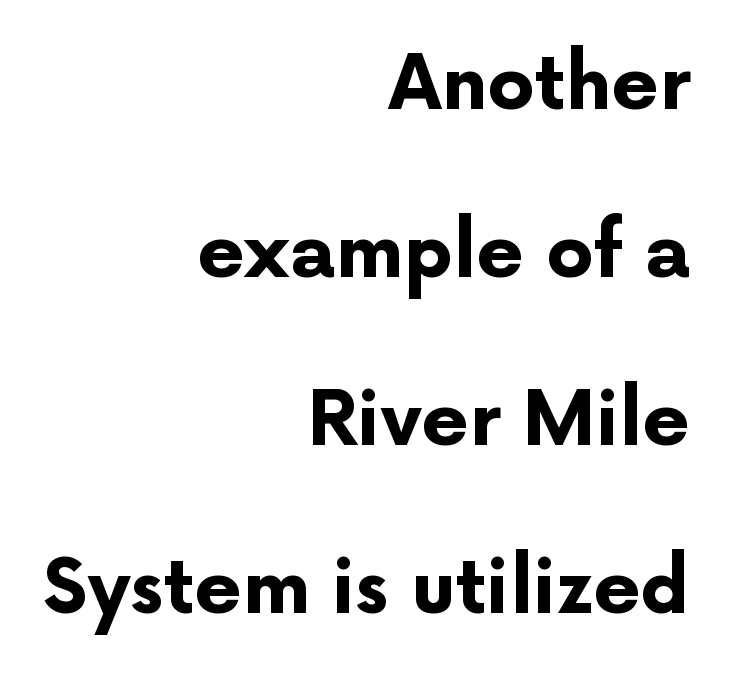
{"serif": "no", "italic": "no", "bold": "yes", "weight": "bold", "width": "normal", "stroke_contrast": "low", "x_height": "medium", "monospaced": "no", "underline": "no", "align": "right", "line_spacing": "loose", "line_spacing_ratio": 2.24, "letter_spacing": "normal", "letter_spacing_em": 0.0, "glyph_px": 75}
